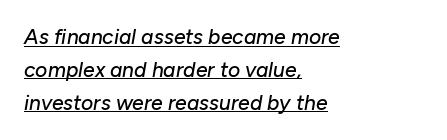
{"italic": "yes", "lean": "right", "slant_degrees": 10, "underline": "yes", "align": "left", "line_spacing": "normal", "line_spacing_ratio": 1.56, "letter_spacing": "normal", "letter_spacing_em": 0.0, "glyph_px": 21}
